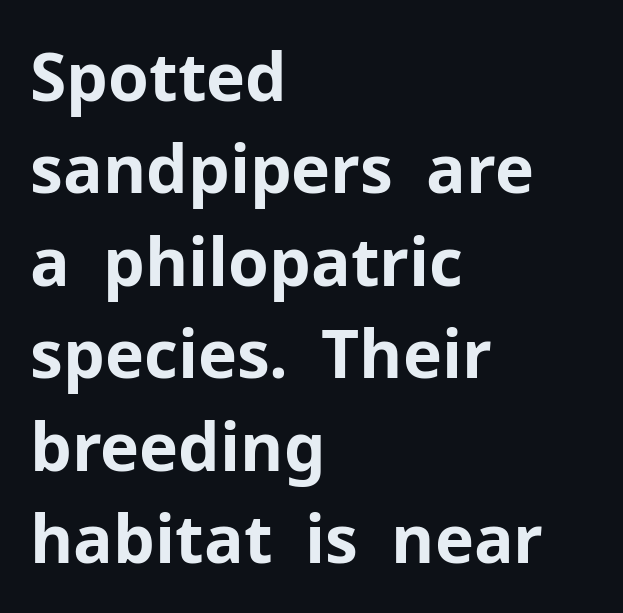
Descenders are the only things crossing below the line. The font's upright variant was chosen for this text. Horizontal alignment here is leftward, the default for most running prose. A typesetter would label this face a sans.
